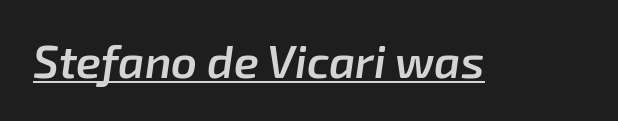
As a designer I'd log this as weight 600, semibold. Think of a printed novel: that variable character pitch is what you see here. Italic? Definitely — the glyphs are oblique. This rendering features underlined lettering. Standard letterfit; no display-style spreading of the glyphs.
